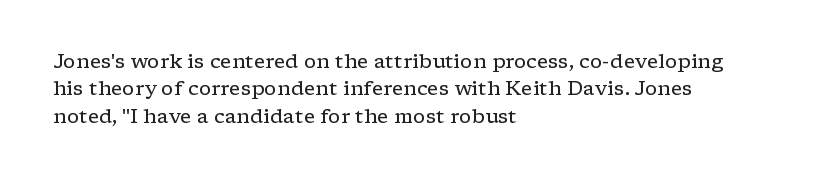
Caption: standard tracking, unaltered. Alignment: flush left. Line spacing here is normal. Weight: not bold — regular or lighter.
